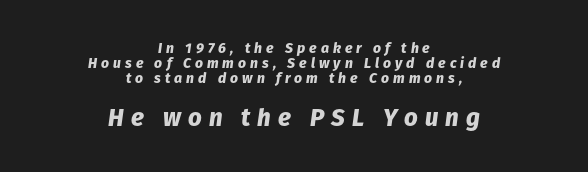
{"italic": "yes", "lean": "right", "slant_degrees": 8, "bold": "yes", "underline": "no", "align": "center", "line_spacing": "tight", "line_spacing_ratio": 1.06, "letter_spacing": "wide", "letter_spacing_em": 0.29, "larger_block": "second", "size_ratio": 1.71, "glyph_px": 24}
